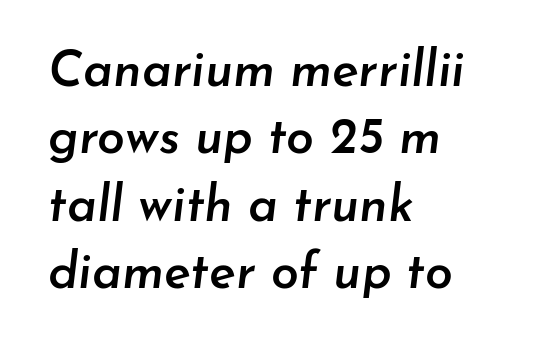
Q: Is the text bold? A: Semi-bold.
Q: Is the text italic (slanted)? A: Yes, it leans right by about 7 degrees.
Q: Is the text underlined? A: No.
Q: How is the paragraph aligned? A: Left-aligned.
Q: Is the spacing between letters normal or unusually wide? A: Normal.
Q: Is the spacing between lines tight, normal or loose? A: Normal.
Q: Width (condensed, normal, or wide)? A: Normal.
Q: Stroke contrast? A: Low.
Q: x-height? A: Small.
Q: Monospaced? A: No.
